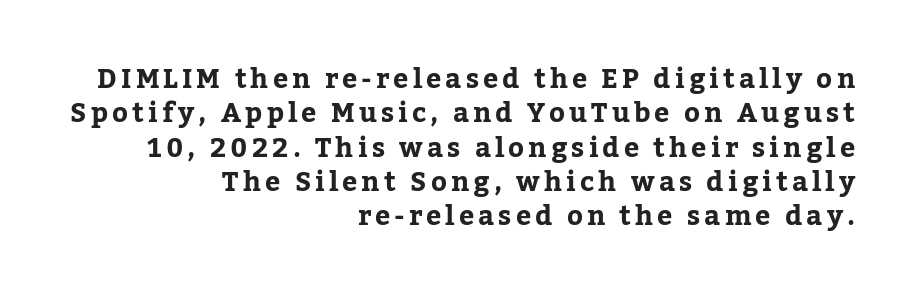
{"italic": "no", "bold": "yes", "underline": "no", "align": "right", "line_spacing": "normal", "line_spacing_ratio": 1.27, "glyph_px": 27}
